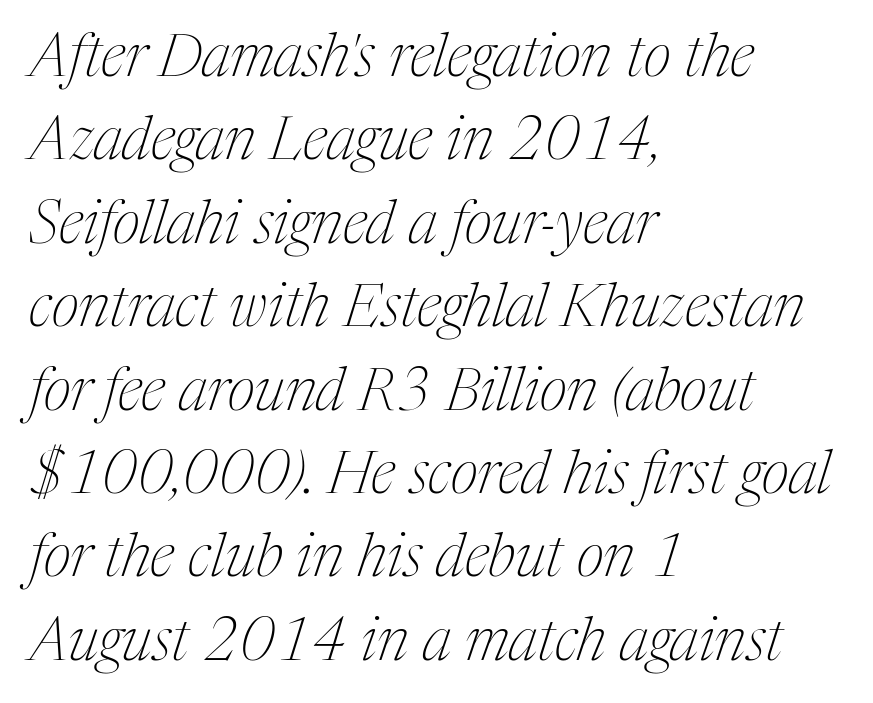
The image shows 60 px thin, condensed serif type, italic (leaning right); set left-aligned, normal line spacing (1.39x), normal letter spacing, not underlined; medium stroke contrast and a medium x-height.
